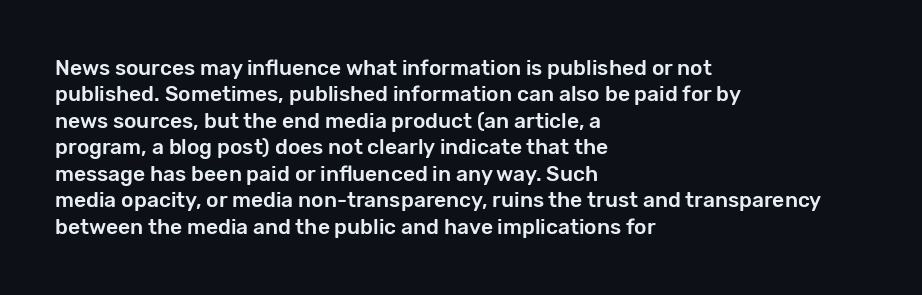
Is there much room between lines? A standard amount, neither cramped nor airy. The line texture is even and compact thanks to regular tracking. In terms of posture, this sample is upright. The paragraph has a hard left edge and a soft right edge. The strip under each line holds only bare page.
